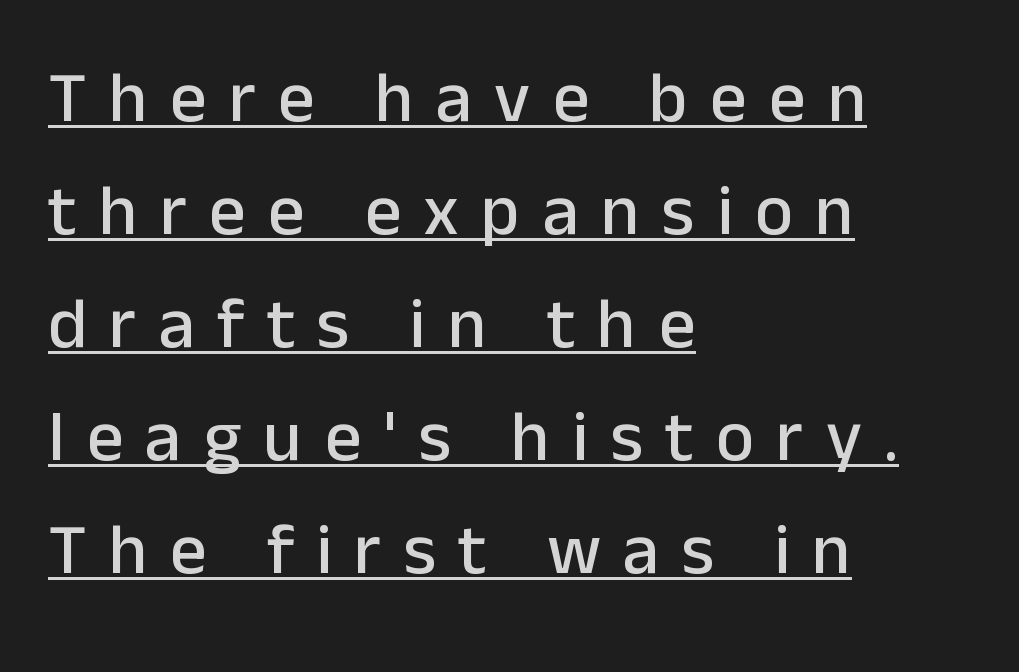
The image shows 72 px sans-serif type, upright; set left-aligned, normal line spacing (1.57x), unusually wide letter spacing (+0.31 em), underlined; low stroke contrast and a medium x-height.
